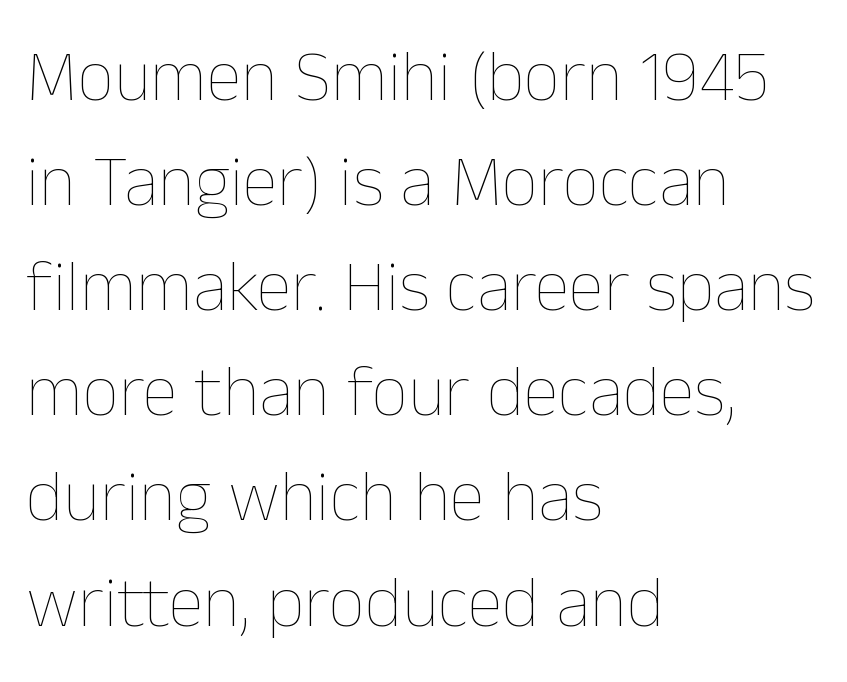
Plain, unruled lines of type. This sample keeps an unexceptional amount of space between lines. These lines were composed using upright roman letters. Ink coverage per letter is moderate at most. Spacing verdict: proportional, widths tailored to each character.
